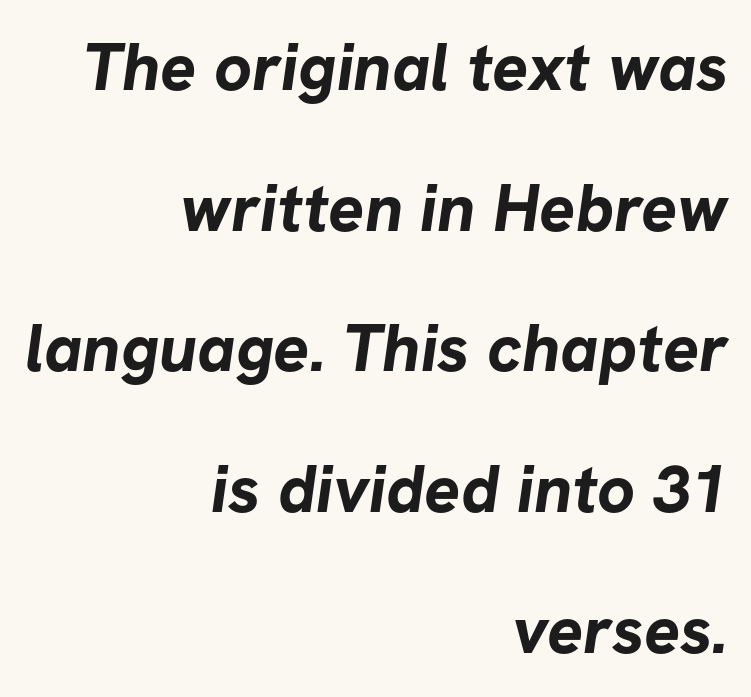
Any mark beneath the type? The region is blank. One-word summary of the alignment: right. Horizontal bands of white between lines are thick stripes. In terms of letterspacing, this is plain default setting. Typesetter's note: full bold, strokes at maximum text heaviness.
